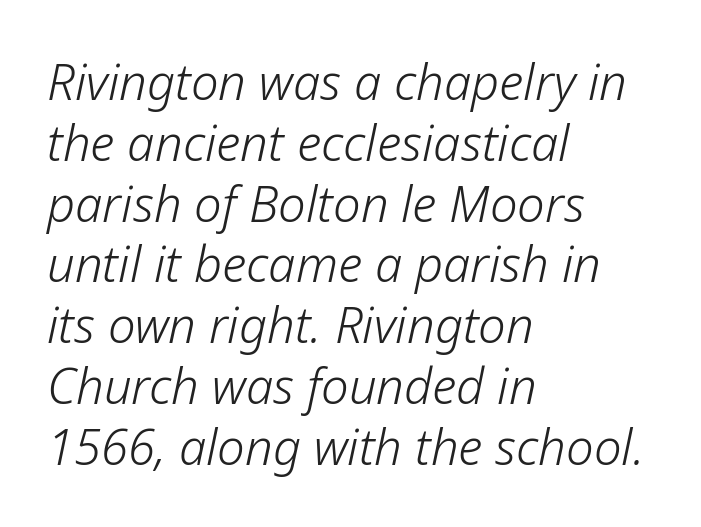
A typesetter would call this proportional, since set widths differ per character. The rag falls on the right side of this text block. Caption: standard tracking, unaltered. Caption: face not bold, strokes unweighted. The space directly below the letters is spotless.
